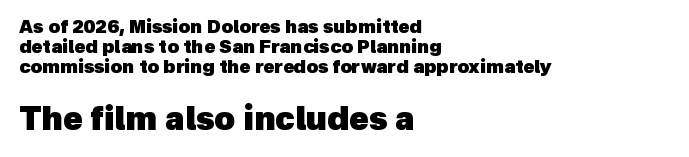
Q: Is the text bold? A: Yes.
Q: Is the typeface a serif or a sans-serif typeface? A: Sans-serif.
Q: Is the text underlined? A: No.
Q: How is the paragraph aligned? A: Left-aligned.
Q: Is the spacing between letters normal or unusually wide? A: Normal.
Q: Is the spacing between lines tight, normal or loose? A: Tight.
Q: Which block of text is set in a larger size, the first (top) or the second (bottom)? A: The second (bottom) one.
Q: Width (condensed, normal, or wide)? A: Normal.
Q: x-height? A: Medium.
Q: Monospaced? A: No.
